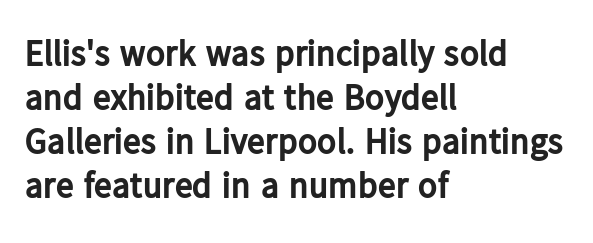
{"serif": "no", "italic": "no", "bold": "yes", "weight": "bold", "width": "normal", "stroke_contrast": "low", "x_height": "medium", "monospaced": "no", "underline": "no", "align": "left", "line_spacing_ratio": 1.22, "letter_spacing": "normal", "letter_spacing_em": 0.0, "glyph_px": 36}
